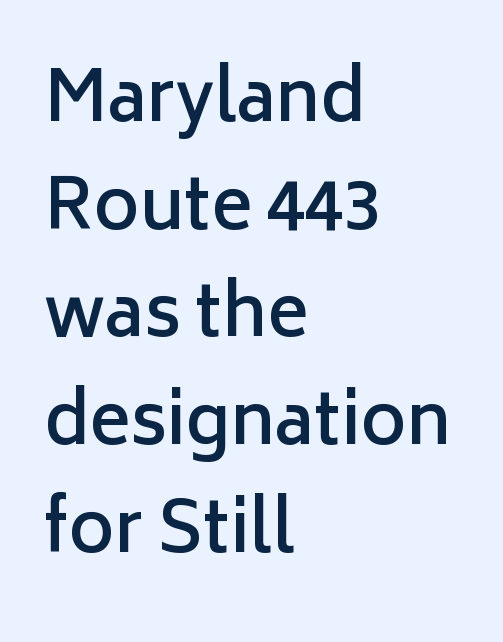
Here the designer chose a conventional face with non-uniform glyph widths. The designer went with a sans here, leaving each stem footless. The typesetting leans somewhat heavy: a semibold. The typesetter chose a ragged-right arrangement here.
